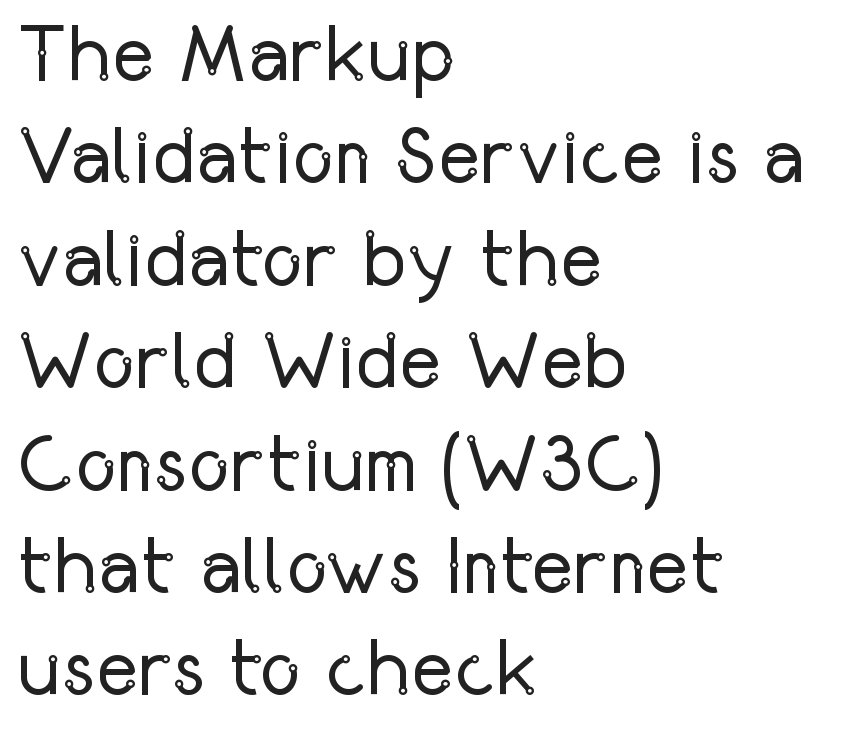
This sample has the flowing, uneven cadence of proportional lettering. A clean baseline with only descenders dipping below it. The type is set solid horizontally, with unmodified tracking. This reads as an unemphasized weight, regular at the heaviest.
